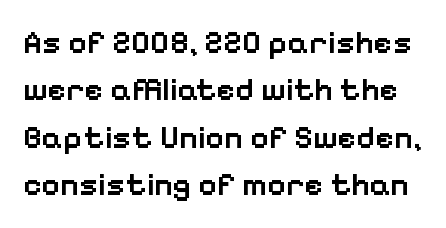
The image shows 32 px semibold sans-serif type, upright; set normal line spacing (1.48x), normal letter spacing, not underlined; low stroke contrast and a medium x-height.
